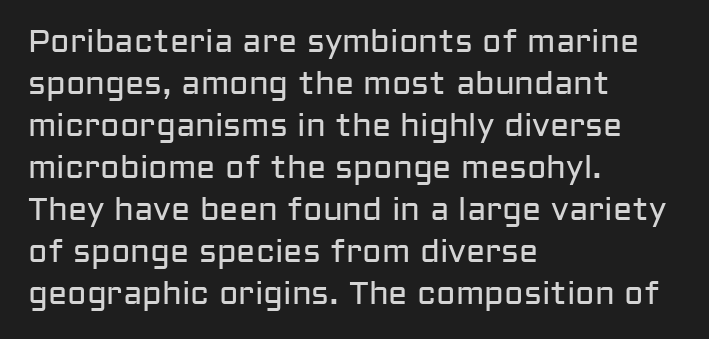
Stroke thickness stays within the range of a standard reading face or lighter. The lines are quadded left. Note the varied advance widths — an 'i' is clearly narrower than an 'm'. A clean baseline with only descenders dipping below it.
